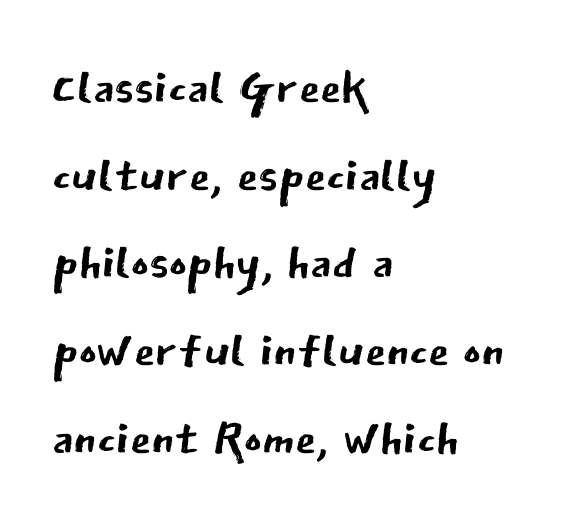
Q: Is the text bold? A: No.
Q: Is the text italic (slanted)? A: No, it is upright.
Q: Is the typeface a serif or a sans-serif typeface? A: Sans-serif.
Q: Is the text underlined? A: No.
Q: How is the paragraph aligned? A: Left-aligned.
Q: Is the spacing between letters normal or unusually wide? A: Normal.
Q: Is the spacing between lines tight, normal or loose? A: Normal.
Q: Width (condensed, normal, or wide)? A: Normal.
Q: Stroke contrast? A: Low.
Q: x-height? A: Medium.
Q: Monospaced? A: No.
